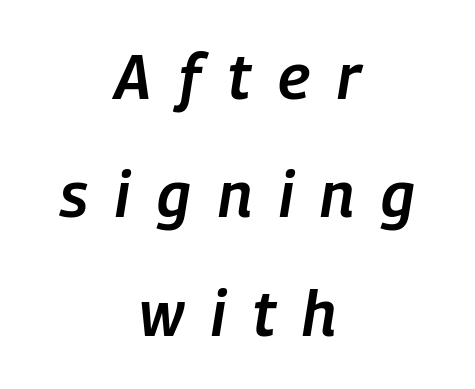
I'd describe the lettering as semibold — firm but not a full bold. Typeset on center — no edge is straight. How are the letters spaced? Widely, with obvious added tracking. Varying glyph widths throughout — classic text-font behaviour. Underline: absent. Characters are canted at an angle relative to the baseline's perpendicular.
